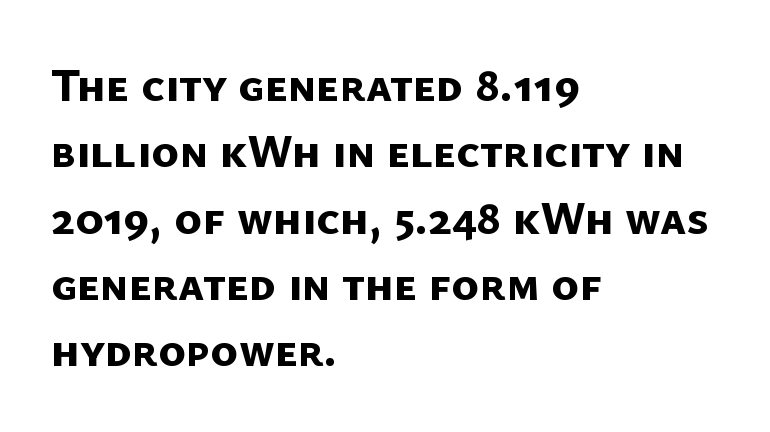
Q: Is the text bold? A: Yes.
Q: Is the typeface a serif or a sans-serif typeface? A: Sans-serif.
Q: Is the text underlined? A: No.
Q: How is the paragraph aligned? A: Left-aligned.
Q: Is the spacing between letters normal or unusually wide? A: Normal.
Q: Is the spacing between lines tight, normal or loose? A: Normal.
Q: Width (condensed, normal, or wide)? A: Normal.
Q: Stroke contrast? A: Low.
Q: x-height? A: Medium.
Q: Monospaced? A: No.
